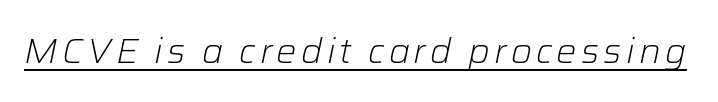
Q: Is the text bold? A: No.
Q: Is the text italic (slanted)? A: Yes, it leans right by about 12 degrees.
Q: Is the text underlined? A: Yes.
Q: Width (condensed, normal, or wide)? A: Normal.
Q: Stroke contrast? A: Low.
Q: x-height? A: Medium.
Q: Monospaced? A: No.
